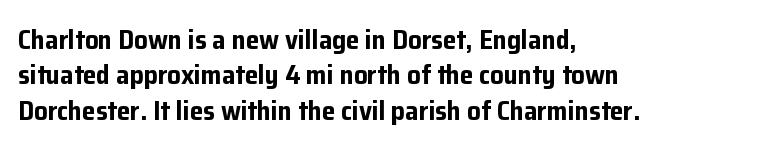
The image shows 27 px bold type, upright; set left-aligned, normal line spacing (1.31x), normal letter spacing, not underlined.
